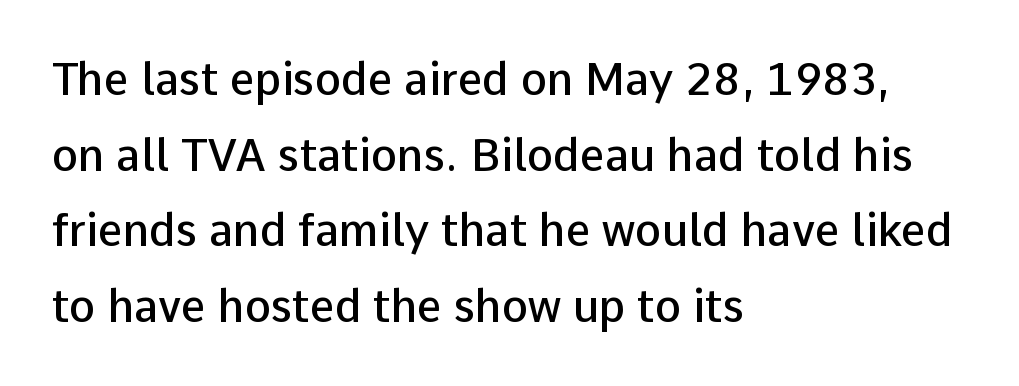
The image shows 44 px semibold sans-serif type, upright; set left-aligned, line spacing 1.72x, normal letter spacing, not underlined; low stroke contrast and a medium x-height.
